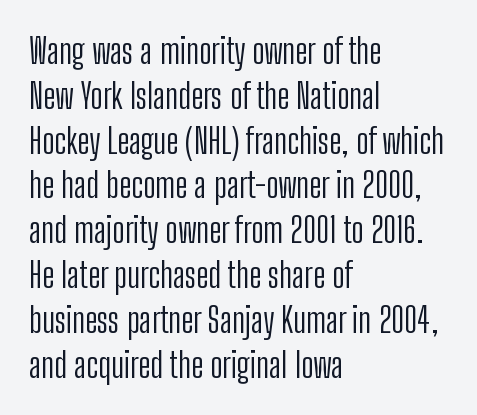
{"serif": "no", "italic": "no", "bold": "no", "weight": "light", "width": "condensed", "stroke_contrast": "low", "x_height": "medium", "monospaced": "no", "underline": "no", "align": "left", "line_spacing": "normal", "line_spacing_ratio": 1.28, "letter_spacing": "normal", "letter_spacing_em": 0.0, "glyph_px": 35}
